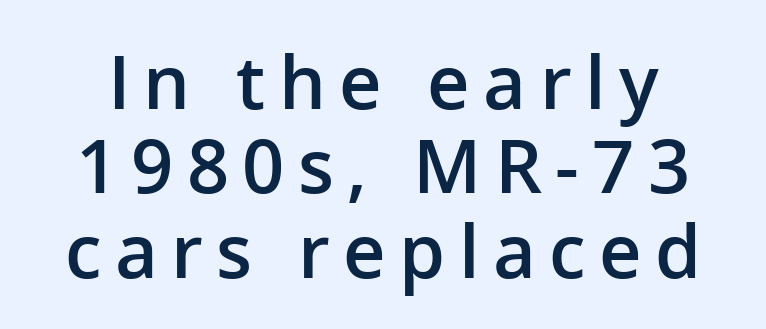
What's the leading like? Squeezed, with rows nearly overlapping. The passage shown is typed in a proportional face where columns would drift. The zone under the glyphs is completely vacant. Letterform terminals end flat and unadorned throughout the passage. Does the lettering tilt? It doesn't — this is upright. The glyphs have the mass of a demibold cut, below bold.
